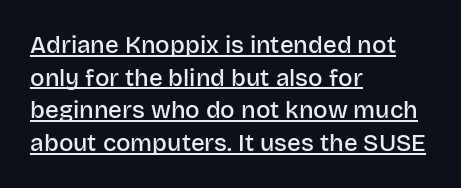
{"italic": "no", "bold": "semi", "underline": "yes", "align": "left", "line_spacing": "normal", "line_spacing_ratio": 1.36, "letter_spacing": "normal", "letter_spacing_em": 0.0, "glyph_px": 24}
